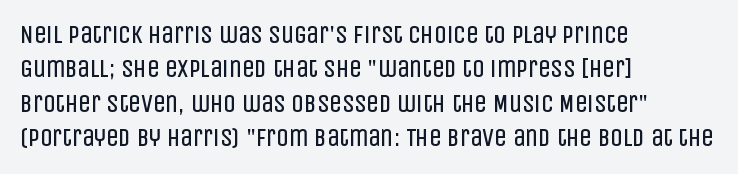
The image shows 25 px text type, upright; set left-aligned, normal line spacing (1.38x), normal letter spacing, not underlined.
